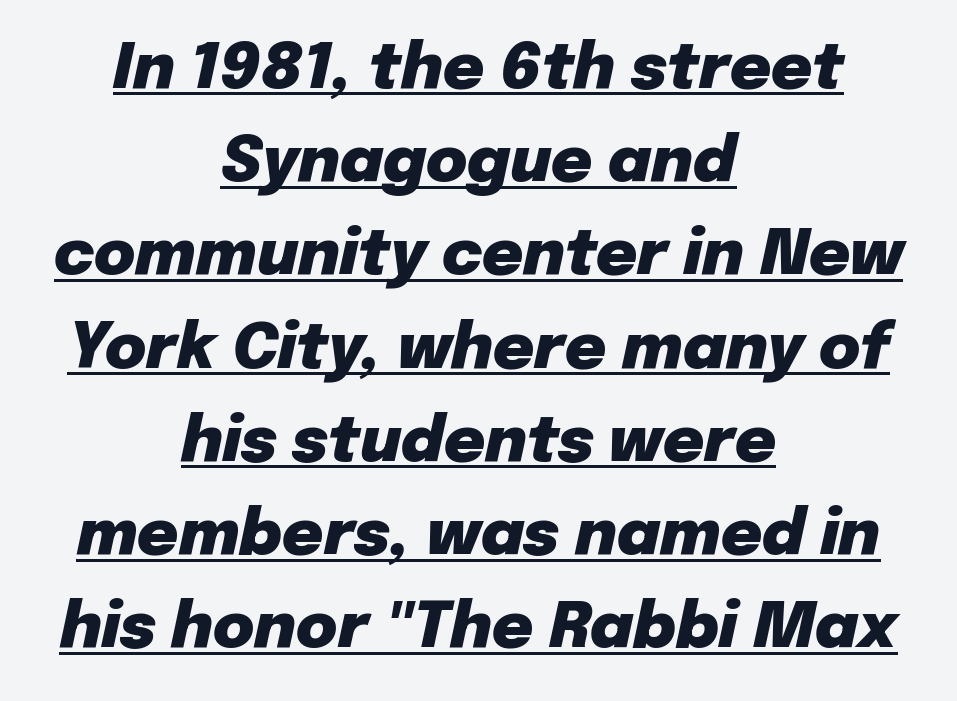
{"italic": "yes", "lean": "right", "slant_degrees": 12, "bold": "yes", "weight": "heavy", "width": "normal", "stroke_contrast": "low", "x_height": "medium", "monospaced": "no", "underline": "yes", "align": "center", "line_spacing": "normal", "line_spacing_ratio": 1.48, "letter_spacing": "normal", "letter_spacing_em": 0.0, "glyph_px": 63}
